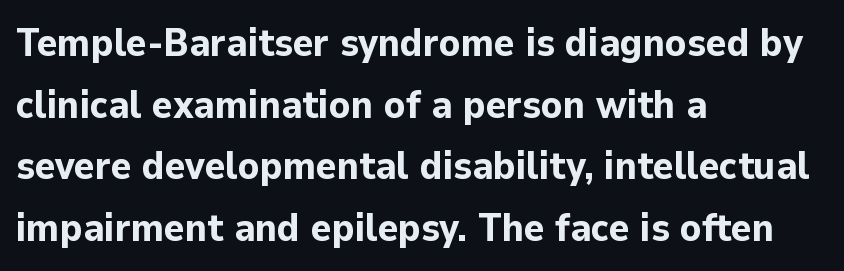
The image shows 39 px bold sans-serif type, upright; set left-aligned, normal line spacing (1.58x), normal letter spacing, not underlined; low stroke contrast and a medium x-height.
